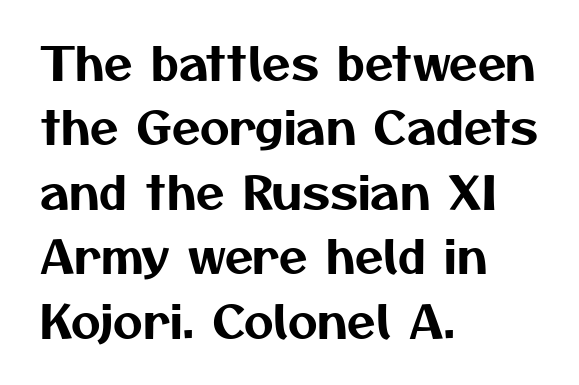
The image shows 46 px sans-serif type; set left-aligned, normal line spacing (1.4x), normal letter spacing, not underlined; medium stroke contrast and a medium x-height.
